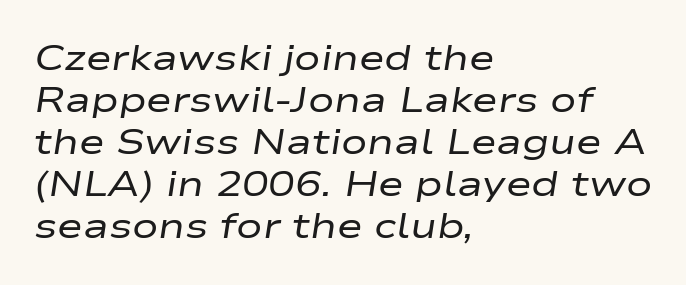
The image shows 35 px regular-weight, wide type, italic (leaning right); set left-aligned, line spacing 1.2x, normal letter spacing, not underlined; low stroke contrast and a medium x-height.
